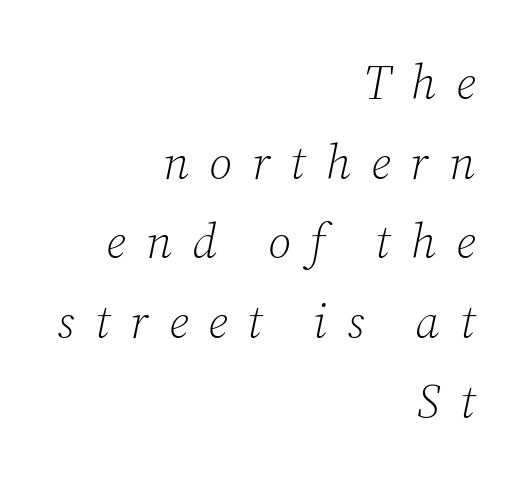
The paragraph shown leans on its right margin. The rendering uses a moderate line-height, typical for paragraphs. Descenders are the only things crossing below the line. Italic: yes, the glyphs are oblique.
